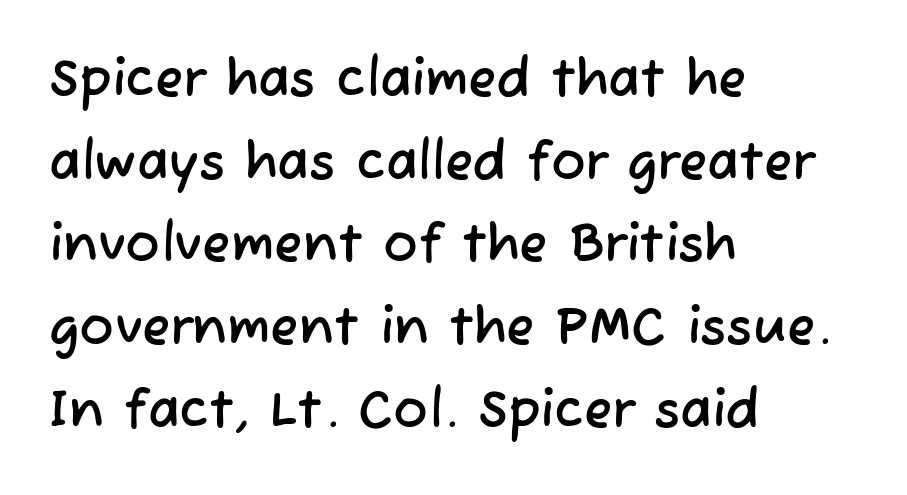
The passage shown is typed in a proportional face where columns would drift. Check under the words: just untouched page. Does the leading feel generous? No, just average. The lines in this sample share a left origin and differ only in where they stop.
